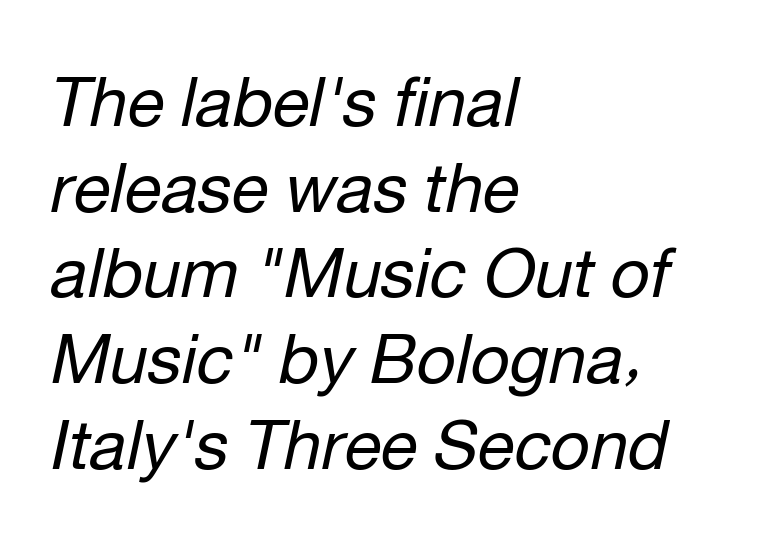
{"italic": "yes", "lean": "right", "slant_degrees": 12, "bold": "no", "weight": "regular", "width": "normal", "stroke_contrast": "low", "x_height": "medium", "monospaced": "no", "underline": "no", "align": "left", "line_spacing": "normal", "line_spacing_ratio": 1.26, "letter_spacing": "normal", "letter_spacing_em": 0.0, "glyph_px": 68}
